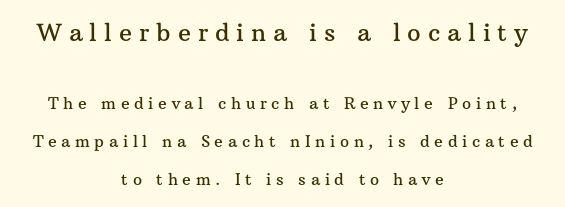
{"italic": "no", "underline": "no", "align": "center", "line_spacing": "loose", "line_spacing_ratio": 2.37, "letter_spacing": "wide", "letter_spacing_em": 0.29, "larger_block": "first", "size_ratio": 1.5, "glyph_px": 24}
